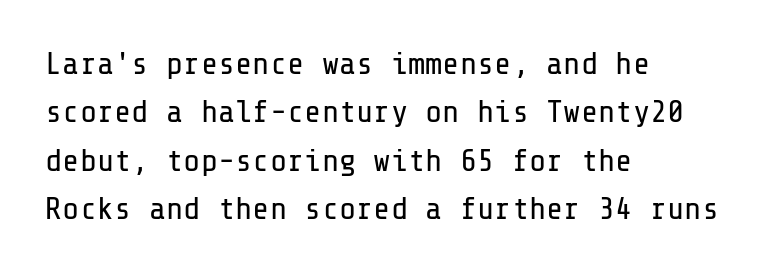
Q: Is the text bold? A: No.
Q: Is the text italic (slanted)? A: No, it is upright.
Q: Is the typeface a serif or a sans-serif typeface? A: Sans-serif.
Q: Is the text underlined? A: No.
Q: How is the paragraph aligned? A: Left-aligned.
Q: Is the spacing between letters normal or unusually wide? A: Normal.
Q: Is the spacing between lines tight, normal or loose? A: Normal.
Q: Width (condensed, normal, or wide)? A: Normal.
Q: Stroke contrast? A: Low.
Q: x-height? A: Medium.
